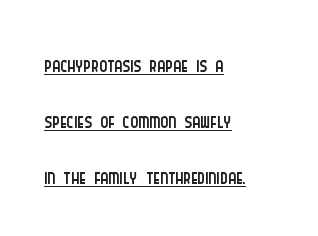
The image shows 30 px light, condensed sans-serif type, upright; set left-aligned, line spacing 1.87x, normal letter spacing, underlined; low stroke contrast and a large x-height.
